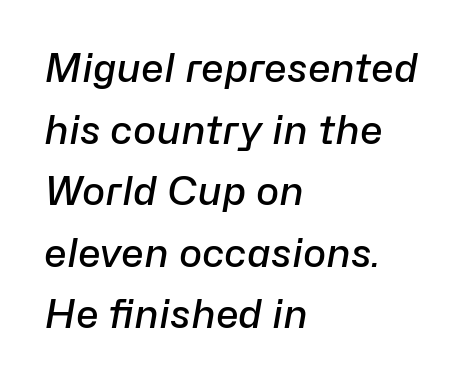
{"italic": "yes", "lean": "right", "slant_degrees": 10, "bold": "semi", "weight": "semibold", "width": "normal", "stroke_contrast": "low", "x_height": "medium", "monospaced": "no", "underline": "no", "align": "left", "line_spacing": "normal", "line_spacing_ratio": 1.58, "letter_spacing": "normal", "letter_spacing_em": 0.0, "glyph_px": 39}
